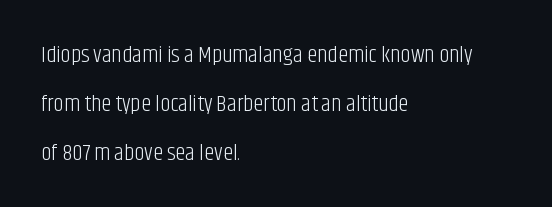
The image shows 23 px text type, upright; set left-aligned, loose line spacing (2.13x), normal letter spacing, not underlined.
